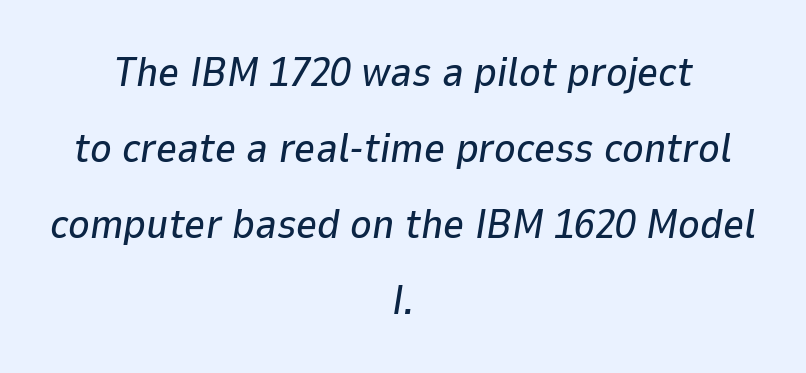
Q: Is the text italic (slanted)? A: Yes, it leans right by about 9 degrees.
Q: Is the text underlined? A: No.
Q: How is the paragraph aligned? A: Centered.
Q: Is the spacing between letters normal or unusually wide? A: Normal.
Q: Width (condensed, normal, or wide)? A: Normal.
Q: Stroke contrast? A: Low.
Q: x-height? A: Medium.
Q: Monospaced? A: No.
